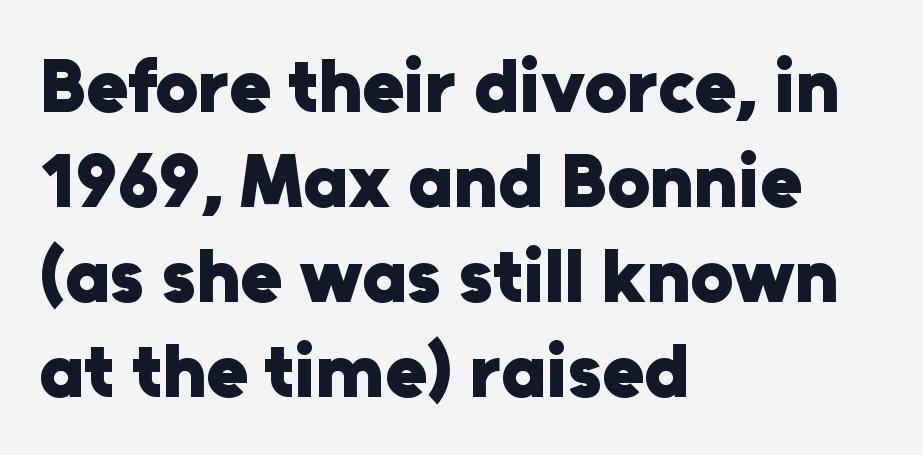
The image shows 76 px heavy sans-serif type, upright; set left-aligned, normal line spacing (1.25x), normal letter spacing, not underlined; low stroke contrast and a medium x-height.
